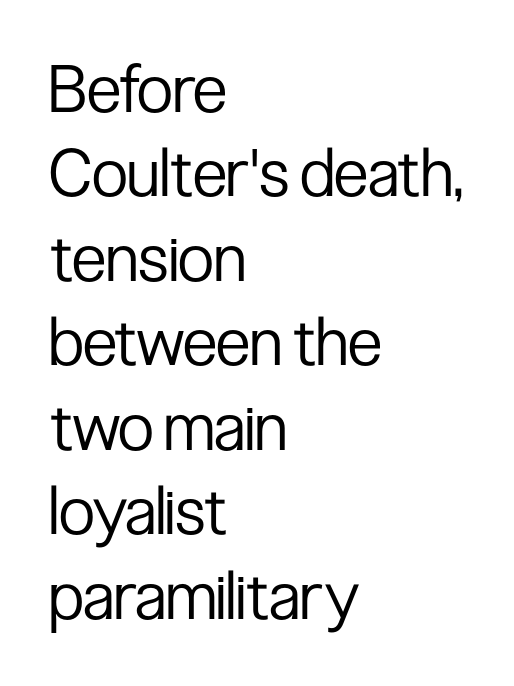
{"serif": "no", "italic": "no", "bold": "no", "weight": "regular", "width": "condensed", "stroke_contrast": "low", "x_height": "medium", "monospaced": "no", "underline": "no", "align": "left", "line_spacing": "normal", "line_spacing_ratio": 1.28, "letter_spacing": "normal", "letter_spacing_em": 0.0, "glyph_px": 66}
